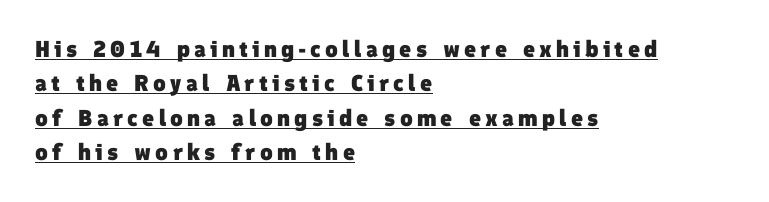
The image shows 23 px bold type; set left-aligned, normal line spacing (1.5x), underlined.
